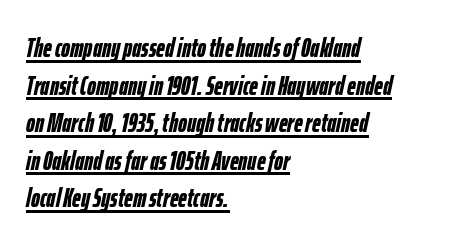
{"italic": "yes", "lean": "right", "slant_degrees": 12, "bold": "yes", "underline": "yes", "align": "left", "line_spacing": "normal", "line_spacing_ratio": 1.39, "letter_spacing": "normal", "letter_spacing_em": 0.0, "glyph_px": 27}
